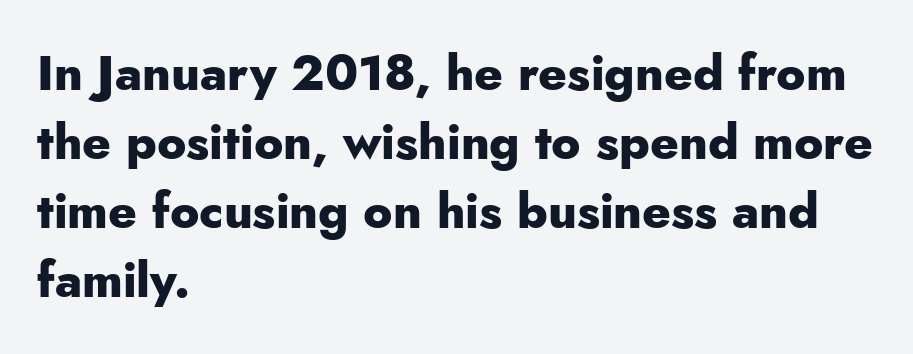
The image shows 49 px heavy sans-serif type, upright; set left-aligned, normal line spacing (1.41x), normal letter spacing, not underlined; low stroke contrast and a small x-height.
